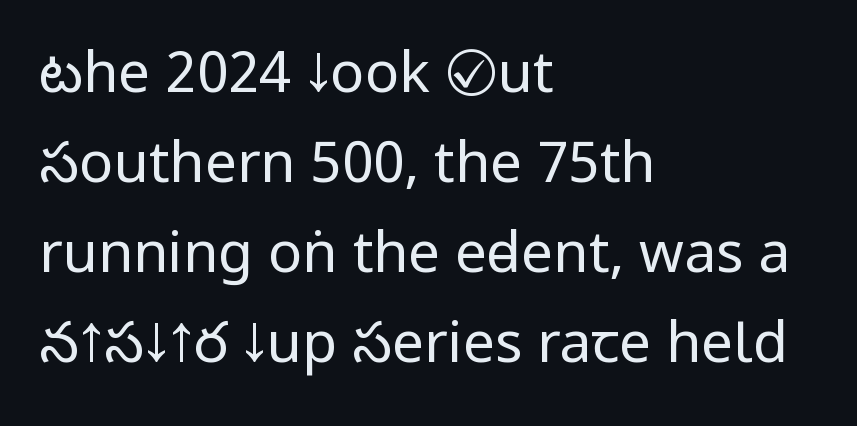
This sample is left-justified, so line endings fall wherever the words run out. The passage shown is not underscored anywhere. Short note: letters normally spaced. A light-to-regular cut is what we see here.
